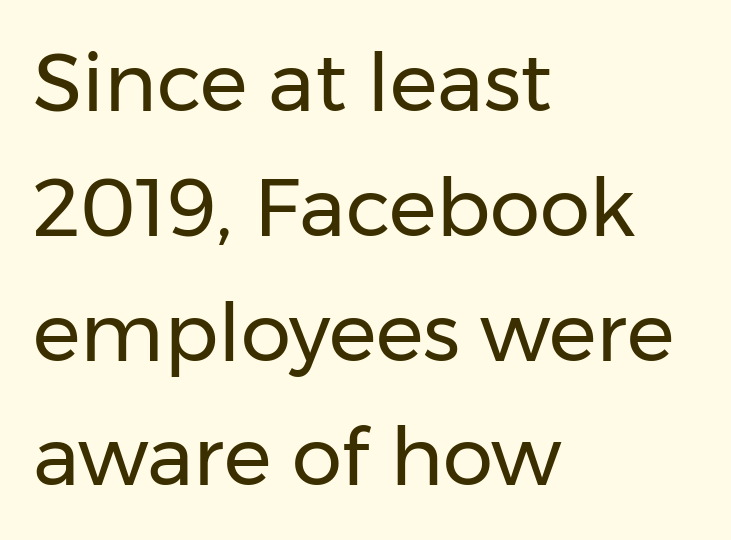
Q: Is the text bold? A: No.
Q: Is the text italic (slanted)? A: No, it is upright.
Q: Is the typeface a serif or a sans-serif typeface? A: Sans-serif.
Q: Is the text underlined? A: No.
Q: How is the paragraph aligned? A: Left-aligned.
Q: Is the spacing between letters normal or unusually wide? A: Normal.
Q: Is the spacing between lines tight, normal or loose? A: Normal.
Q: Width (condensed, normal, or wide)? A: Normal.
Q: Stroke contrast? A: Low.
Q: x-height? A: Medium.
Q: Monospaced? A: No.
